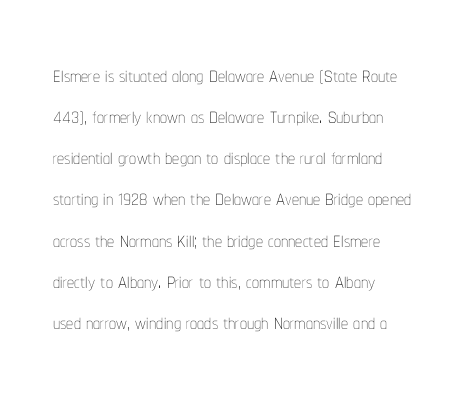
The image shows 28 px thin, condensed type, upright; set left-aligned, normal line spacing (1.47x), normal letter spacing, not underlined; low stroke contrast and a medium x-height.
